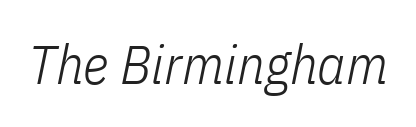
Q: Is the text bold? A: No.
Q: Is the text italic (slanted)? A: Yes, it leans right by about 11 degrees.
Q: Is the text underlined? A: No.
Q: Is the spacing between letters normal or unusually wide? A: Normal.
Q: Width (condensed, normal, or wide)? A: Condensed.
Q: Stroke contrast? A: Low.
Q: x-height? A: Medium.
Q: Monospaced? A: No.
